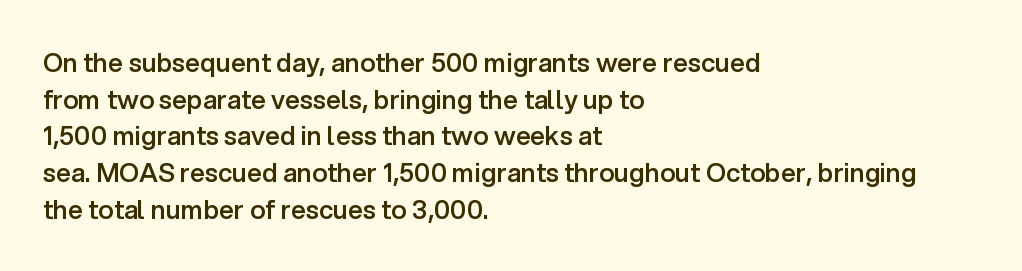
{"italic": "no", "bold": "semi", "underline": "no", "align": "left", "line_spacing": "normal", "line_spacing_ratio": 1.41, "letter_spacing": "normal", "letter_spacing_em": 0.0, "glyph_px": 26}
